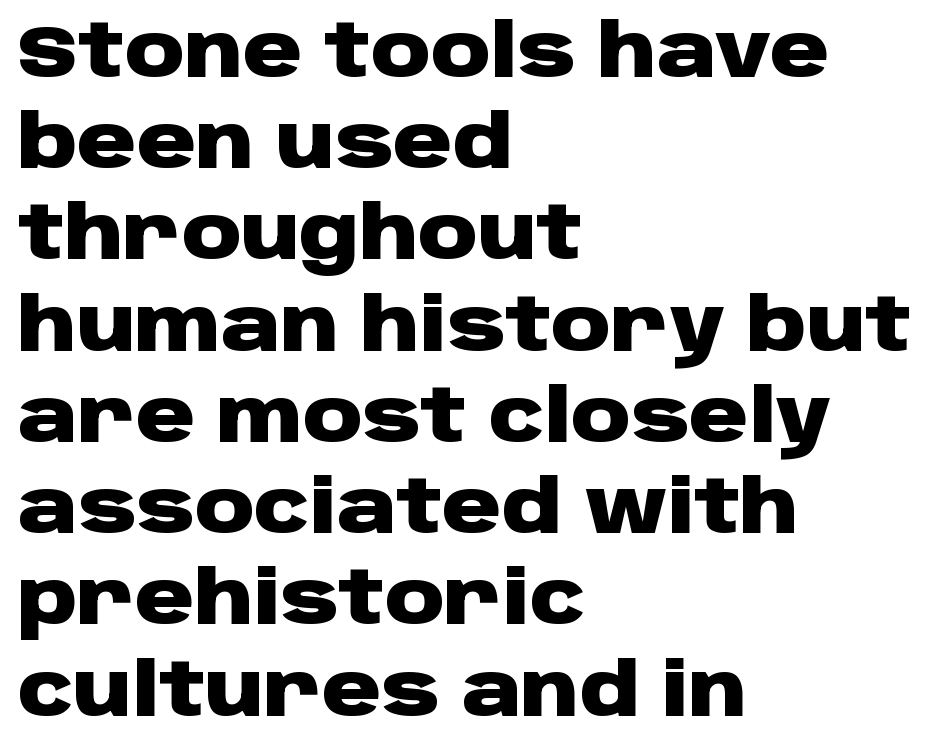
{"serif": "no", "italic": "no", "bold": "yes", "weight": "heavy", "width": "wide", "stroke_contrast": "low", "x_height": "large", "monospaced": "no", "underline": "no", "align": "left", "line_spacing": "normal", "line_spacing_ratio": 1.25, "letter_spacing": "normal", "letter_spacing_em": 0.0, "glyph_px": 73}
